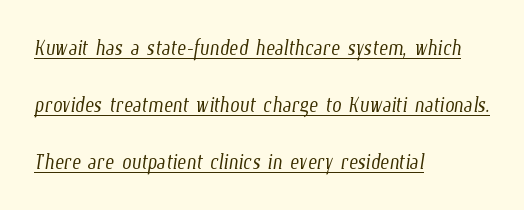
Caption: lettering with a line underneath. No extra tracking has been applied to these lines. The typesetting does not lean heavy: it is not bold. Teacher's note: observe the even left margin — that is flush-left alignment.
